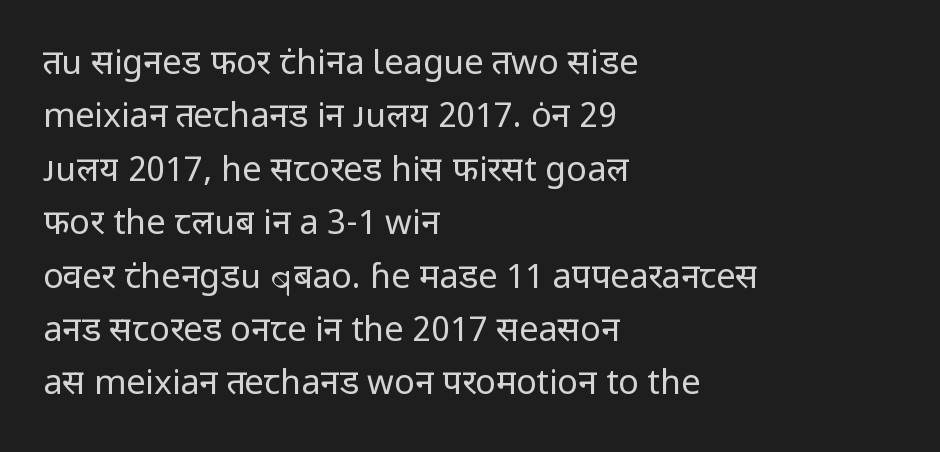
{"serif": "no", "italic": "no", "bold": "no", "weight": "regular", "width": "normal", "stroke_contrast": "low", "x_height": "medium", "monospaced": "no", "underline": "no", "align": "left", "line_spacing": "normal", "line_spacing_ratio": 1.57, "letter_spacing": "normal", "letter_spacing_em": 0.0, "glyph_px": 34}
